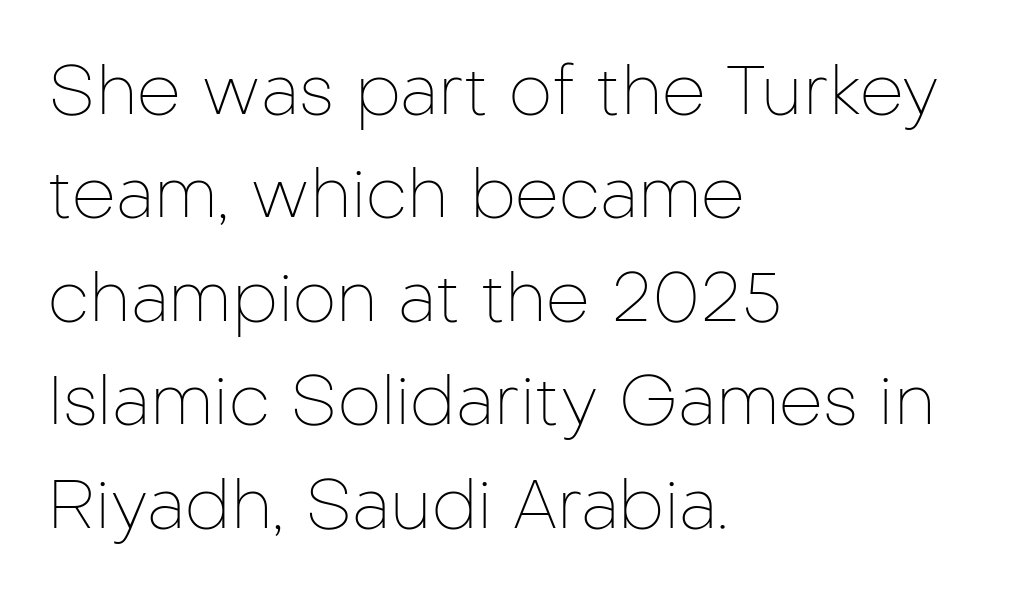
{"serif": "no", "italic": "no", "bold": "no", "weight": "thin", "width": "normal", "stroke_contrast": "low", "x_height": "medium", "monospaced": "no", "underline": "no", "align": "left", "line_spacing": "normal", "line_spacing_ratio": 1.5, "letter_spacing": "normal", "letter_spacing_em": 0.0, "glyph_px": 69}
